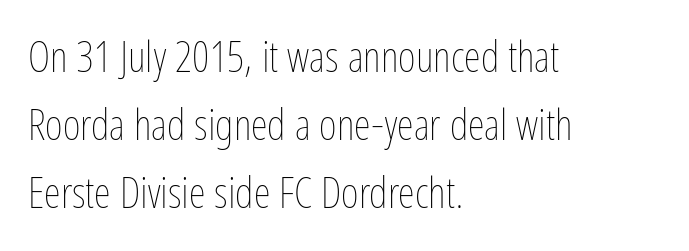
{"italic": "no", "bold": "no", "weight": "thin", "width": "condensed", "stroke_contrast": "low", "x_height": "medium", "monospaced": "no", "underline": "no", "align": "left", "line_spacing": "normal", "line_spacing_ratio": 1.58, "letter_spacing": "normal", "letter_spacing_em": 0.0, "glyph_px": 43}
